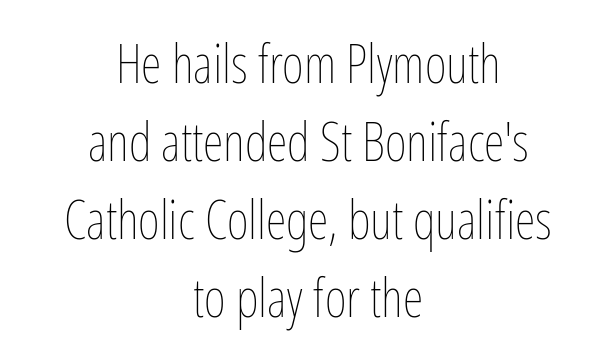
{"italic": "no", "bold": "no", "weight": "thin", "width": "condensed", "stroke_contrast": "low", "x_height": "medium", "monospaced": "no", "underline": "no", "align": "center", "line_spacing": "normal", "line_spacing_ratio": 1.47, "letter_spacing": "normal", "letter_spacing_em": 0.0, "glyph_px": 53}
